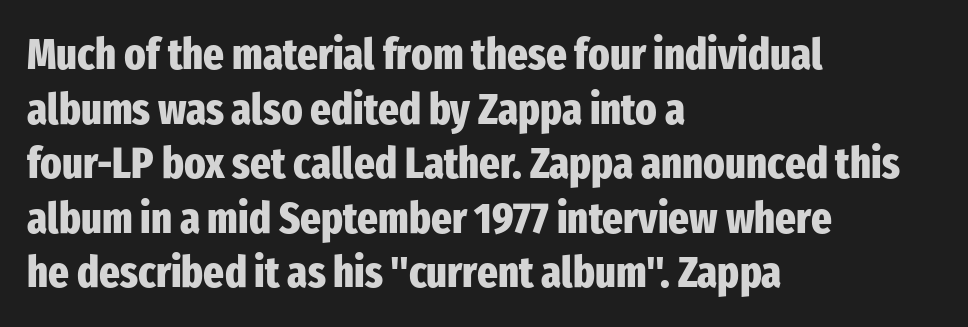
The image shows 44 px heavy, condensed sans-serif type, upright; set left-aligned, line spacing 1.24x, normal letter spacing, not underlined; low stroke contrast and a medium x-height.
